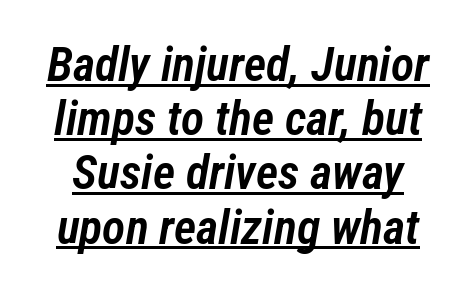
{"italic": "yes", "lean": "right", "slant_degrees": 12, "bold": "semi", "weight": "semibold", "width": "condensed", "stroke_contrast": "low", "x_height": "medium", "monospaced": "no", "underline": "yes", "line_spacing": "tight", "line_spacing_ratio": 1.13, "letter_spacing": "normal", "letter_spacing_em": 0.0, "glyph_px": 48}
